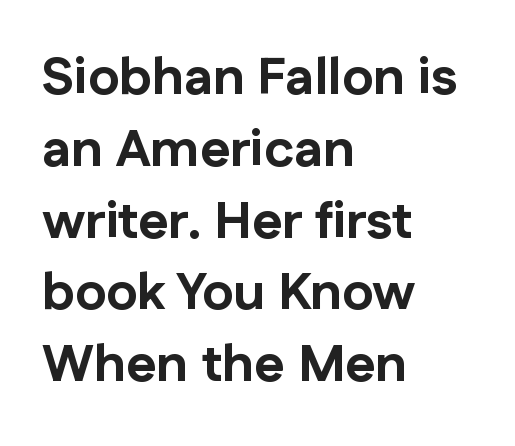
Weight check: bold — yes, fully. Check the space under the baseline: it is left empty. A typesetter would call this leading conventional body-copy spacing. Teacher's note: observe the even left margin — that is flush-left alignment. How are the letters spaced? Ordinarily, with no added tracking.
